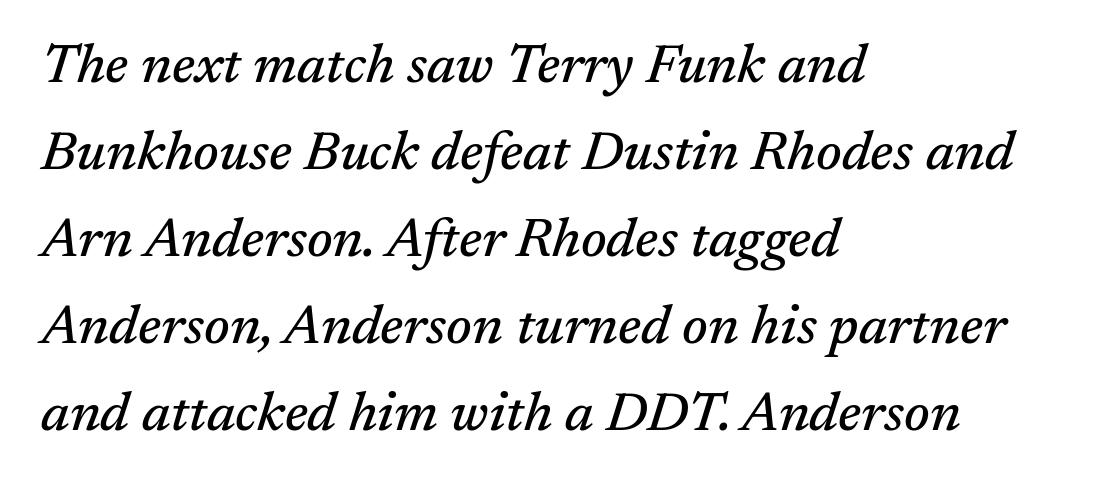
{"serif": "yes", "italic": "yes", "lean": "right", "slant_degrees": 17, "width": "normal", "stroke_contrast": "medium", "x_height": "medium", "monospaced": "no", "underline": "no", "align": "left", "line_spacing": "normal", "line_spacing_ratio": 1.58, "letter_spacing": "normal", "letter_spacing_em": 0.0, "glyph_px": 55}
